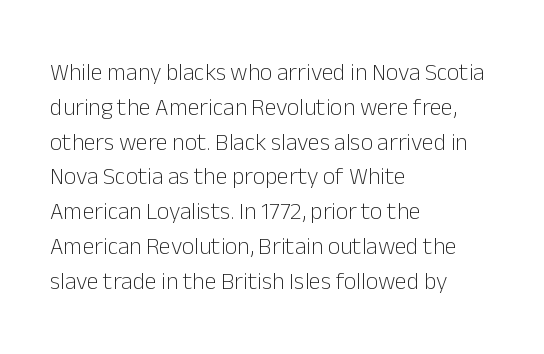
Summary of weight: not heavy and not bold. The passage shown stacks its lines at a standard gap. Upright lettering throughout. Tracking value appears to be zero — textbook default spacing.
